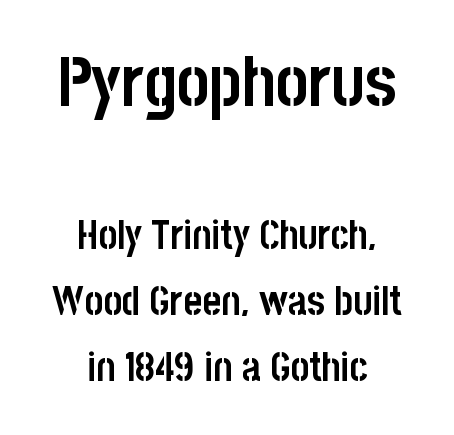
The image shows 70 px semibold, condensed sans-serif type, upright; set centered, normal line spacing (1.65x), normal letter spacing, not underlined; the first (top) block is 1.75x larger; low stroke contrast and a large x-height.
